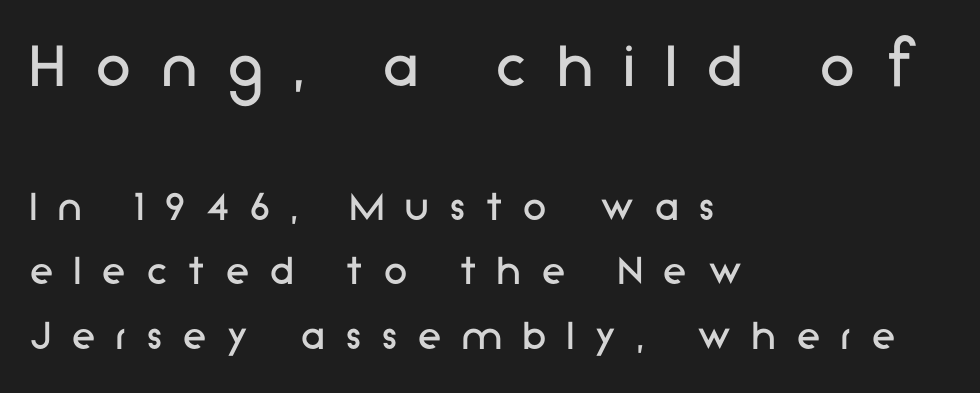
The image shows 70 px regular-weight sans-serif type, upright; set left-aligned, normal line spacing (1.37x), unusually wide letter spacing (+0.45 em), not underlined; the first (top) block is 1.49x larger; low stroke contrast and a medium x-height.
